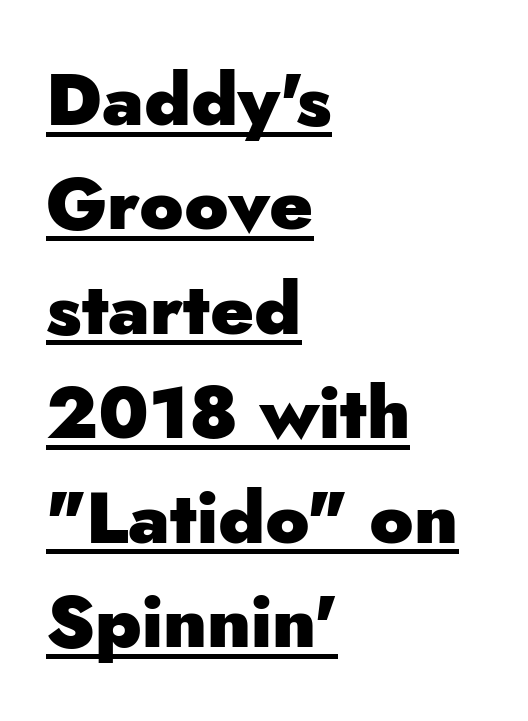
These lines are composed in type without serifs. Looks like someone drew a line under every word here. Posture: straight, roman, zero tilt. In CSS terms this would be text-align: left.
